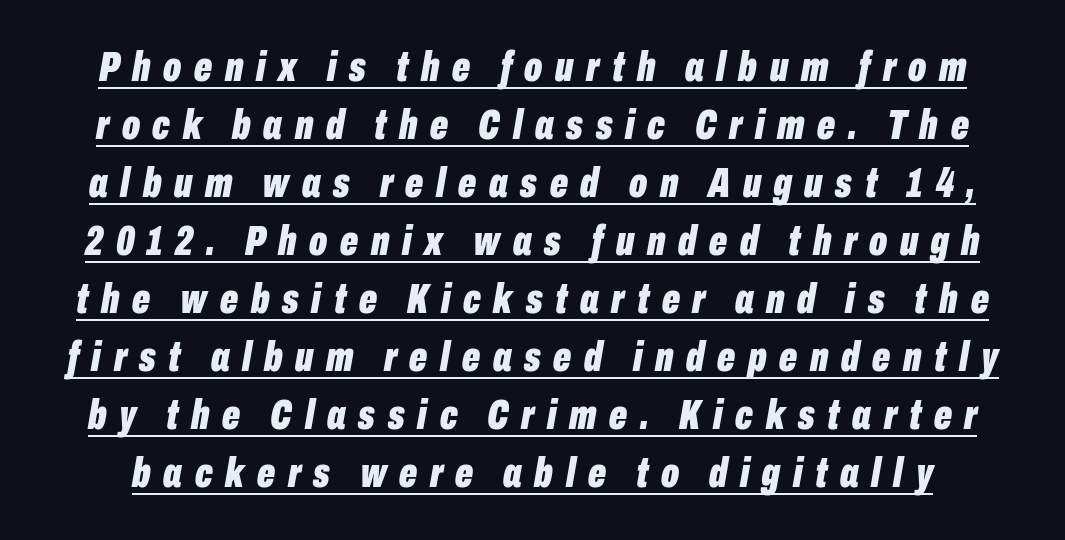
{"italic": "yes", "lean": "right", "slant_degrees": 10, "bold": "yes", "weight": "bold", "width": "condensed", "stroke_contrast": "low", "x_height": "medium", "monospaced": "no", "underline": "yes", "line_spacing": "normal", "line_spacing_ratio": 1.38, "letter_spacing": "wide", "letter_spacing_em": 0.3, "glyph_px": 42}
